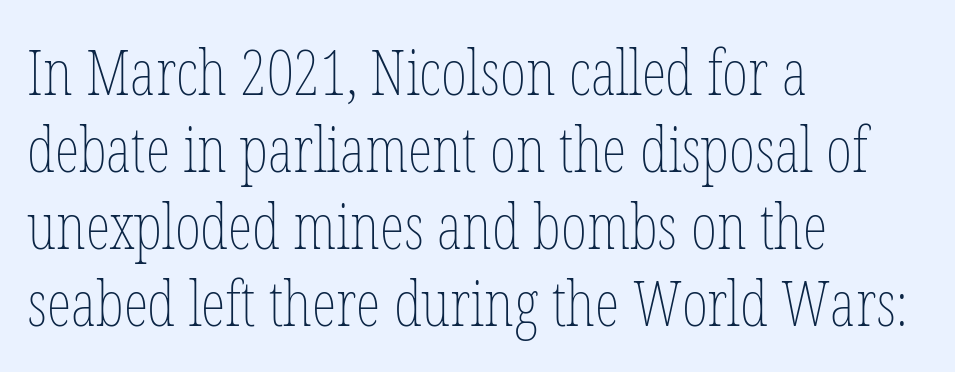
Q: Is the text bold? A: No.
Q: Is the text italic (slanted)? A: No, it is upright.
Q: Is the text underlined? A: No.
Q: How is the paragraph aligned? A: Left-aligned.
Q: Is the spacing between letters normal or unusually wide? A: Normal.
Q: Width (condensed, normal, or wide)? A: Condensed.
Q: Stroke contrast? A: Low.
Q: x-height? A: Medium.
Q: Monospaced? A: No.
